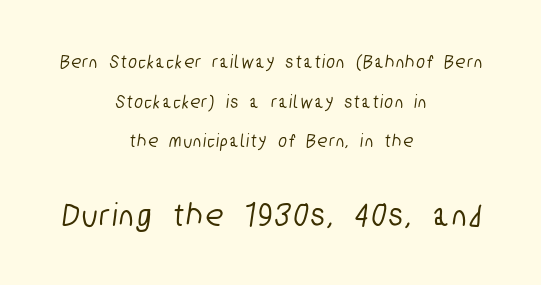
The image shows 34 px condensed sans-serif type; set centered, loose line spacing (2.08x), not underlined; the second (bottom) block is 1.79x larger; low stroke contrast and a medium x-height.
